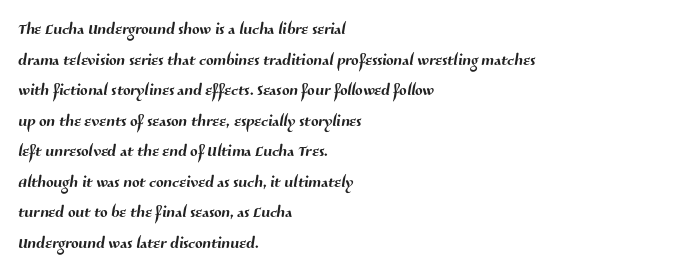
The passage shown is not underscored anywhere. Look at the tracking — it's just the regular setting, nothing added. Compared with typical paragraphs, the rows here are spaced about the same. The text block is weighted toward the left margin, trailing off unevenly rightward.
